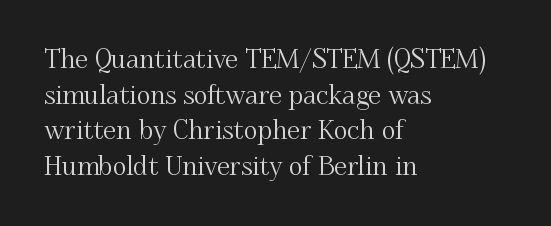
{"italic": "no", "underline": "no", "align": "left", "line_spacing": "normal", "line_spacing_ratio": 1.37, "letter_spacing": "normal", "letter_spacing_em": 0.0, "glyph_px": 26}
